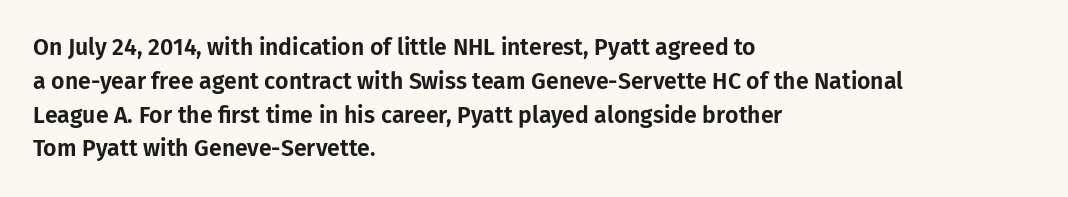
Q: Is the text italic (slanted)? A: No, it is upright.
Q: Is the text underlined? A: No.
Q: How is the paragraph aligned? A: Left-aligned.
Q: Is the spacing between letters normal or unusually wide? A: Normal.
Q: Is the spacing between lines tight, normal or loose? A: Normal.
